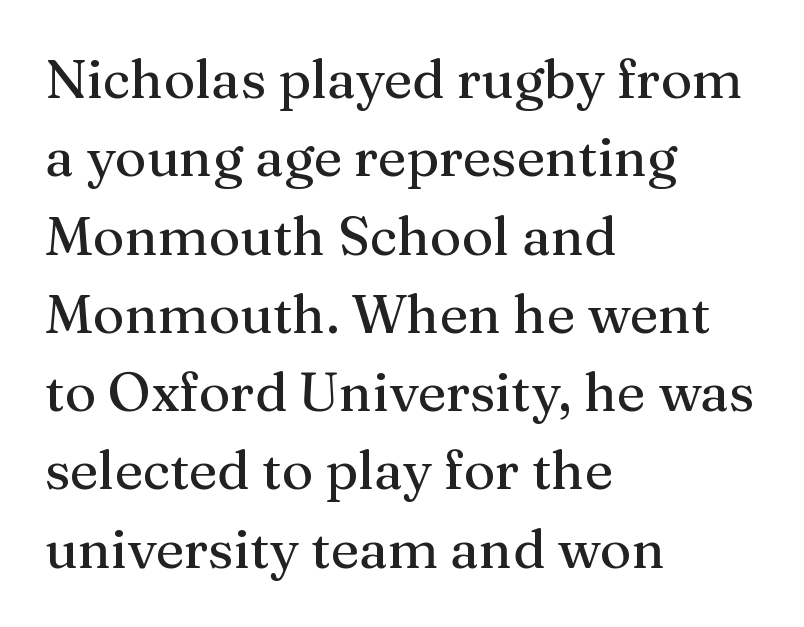
The image shows 54 px serif type, upright; set left-aligned, normal line spacing (1.45x), normal letter spacing, not underlined; medium stroke contrast and a medium x-height.
